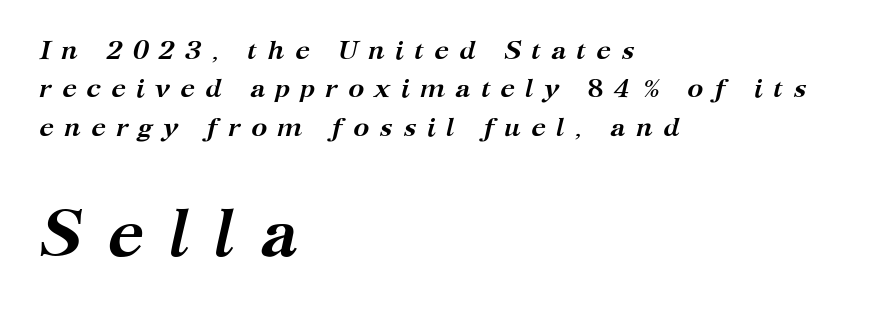
The image shows 67 px semibold serif type, italic (leaning right); set left-aligned, normal line spacing (1.42x), unusually wide letter spacing (+0.37 em), not underlined; the second (bottom) block is 2.48x larger; medium stroke contrast and a medium x-height.
